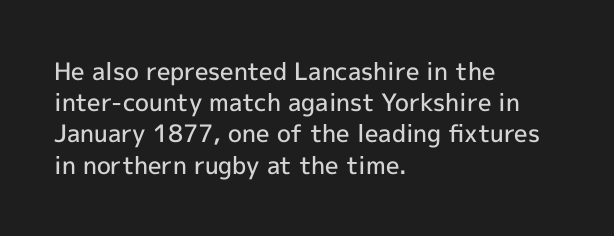
Students, this is semibold: more ink than regular, less than bold. Letter spacing: default. Any mark beneath the type? The region is blank. Rows of type keep a routine distance in the vertical direction. These lines are set flush left with a ragged right edge. Posture: straight, roman, zero tilt.
